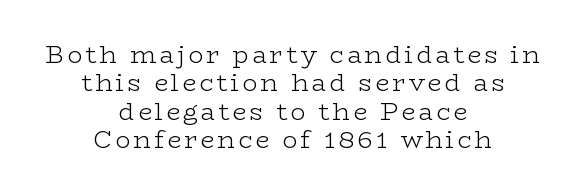
Q: Is the text bold? A: No.
Q: Is the text italic (slanted)? A: No, it is upright.
Q: Is the text underlined? A: No.
Q: How is the paragraph aligned? A: Centered.
Q: Is the spacing between lines tight, normal or loose? A: Tight.
